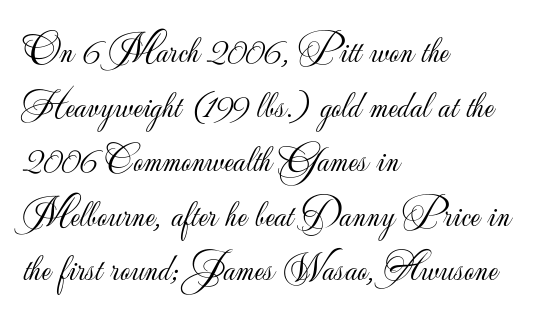
Q: Is the text bold? A: No.
Q: Is the text italic (slanted)? A: Yes.
Q: Is the typeface a serif or a sans-serif typeface? A: Sans-serif.
Q: Is the text underlined? A: No.
Q: How is the paragraph aligned? A: Left-aligned.
Q: Is the spacing between letters normal or unusually wide? A: Normal.
Q: Is the spacing between lines tight, normal or loose? A: Normal.
Q: Width (condensed, normal, or wide)? A: Normal.
Q: Stroke contrast? A: Low.
Q: x-height? A: Small.
Q: Monospaced? A: No.
